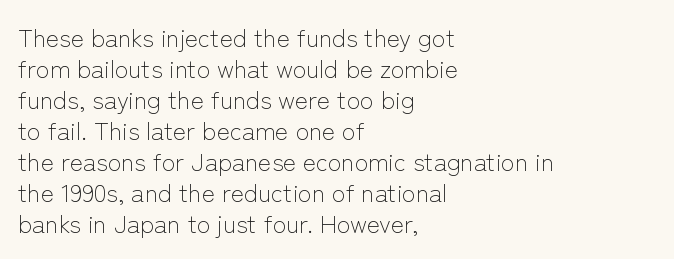
{"italic": "no", "bold": "no", "underline": "no", "align": "left", "line_spacing_ratio": 1.24, "letter_spacing": "normal", "letter_spacing_em": 0.0, "glyph_px": 25}
